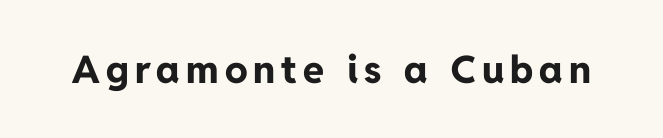
I'd describe the lettering as bold — thick and assertive. The letters carry no serifs — their stems end cleanly without finishing strokes. Looks like regular typesetting: each glyph gets only the width it needs. Italic: no, the glyphs are upright roman. The area under the type is left untouched.
